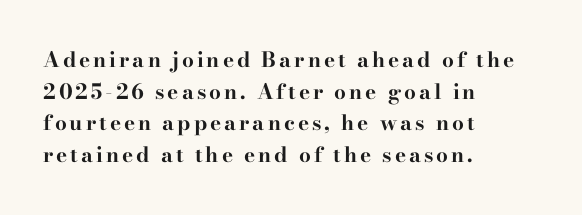
Thick stems and heavy bowls — unmistakably bold. Posture: upright roman. The lines sit at an ordinary, default distance from one another. The lines are quadded left. The specimen omits any rule beneath the text block's lines.
